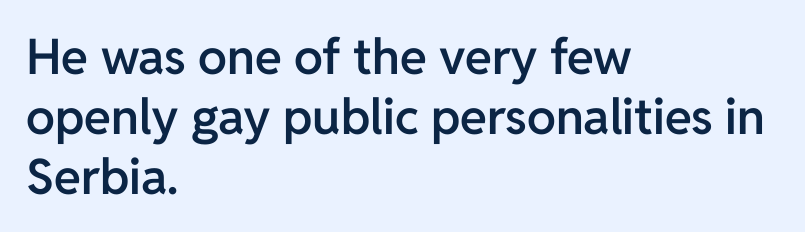
The image shows 49 px semibold sans-serif type, upright; set left-aligned, line spacing 1.22x, normal letter spacing, not underlined; low stroke contrast and a medium x-height.
